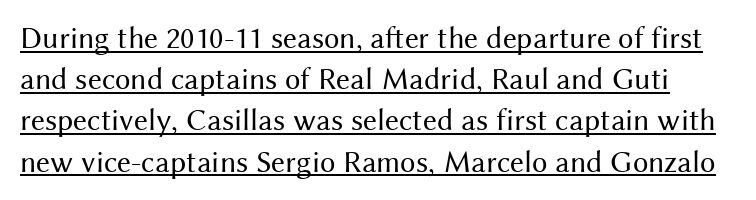
Q: Is the text bold? A: No.
Q: Is the text italic (slanted)? A: No, it is upright.
Q: Is the typeface a serif or a sans-serif typeface? A: Sans-serif.
Q: Is the text underlined? A: Yes.
Q: Is the spacing between letters normal or unusually wide? A: Normal.
Q: Is the spacing between lines tight, normal or loose? A: Normal.
Q: Width (condensed, normal, or wide)? A: Normal.
Q: Stroke contrast? A: Medium.
Q: x-height? A: Medium.
Q: Monospaced? A: No.
